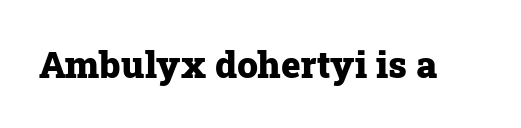
{"serif": "yes", "italic": "no", "bold": "yes", "weight": "heavy", "width": "normal", "stroke_contrast": "low", "x_height": "medium", "monospaced": "no", "underline": "no", "letter_spacing": "normal", "letter_spacing_em": 0.0, "glyph_px": 37}
